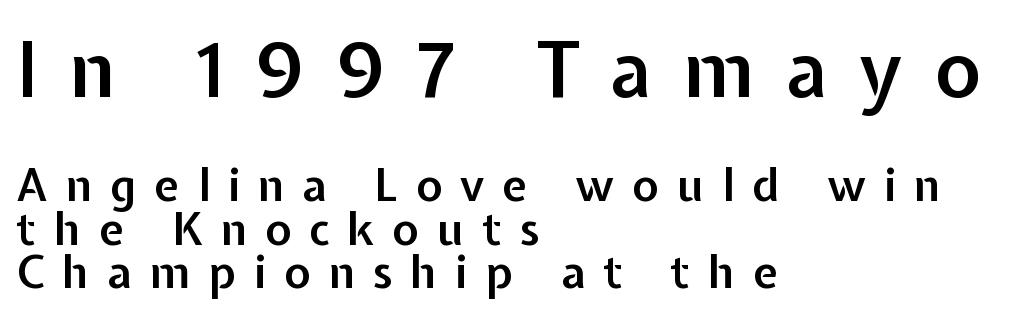
Character widths vary here, with narrow letters taking less room than wide ones. You get the large type first, then a drop to smaller type. Descender tails drop into unmarked territory. The text was rendered using a sans face with plain stroke endings. The font is running at a semibold setting, under full bold.
